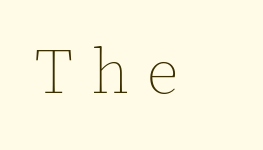
The typography opts for an upright posture over an oblique one. The tracking reads as deliberately expanded to a designer's eye. The weight tops out at a normal text grade. The words here are not underlined. Casual observation: everything's shoved over to the left. A typesetter would call this proportional, since set widths differ per character.
